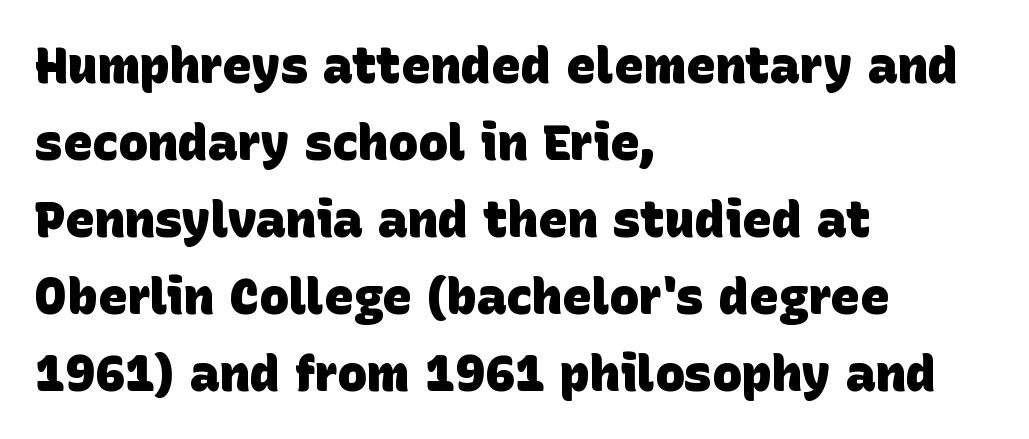
The image shows 50 px heavy sans-serif type; set left-aligned, normal line spacing (1.54x), normal letter spacing, not underlined; low stroke contrast and a large x-height.
